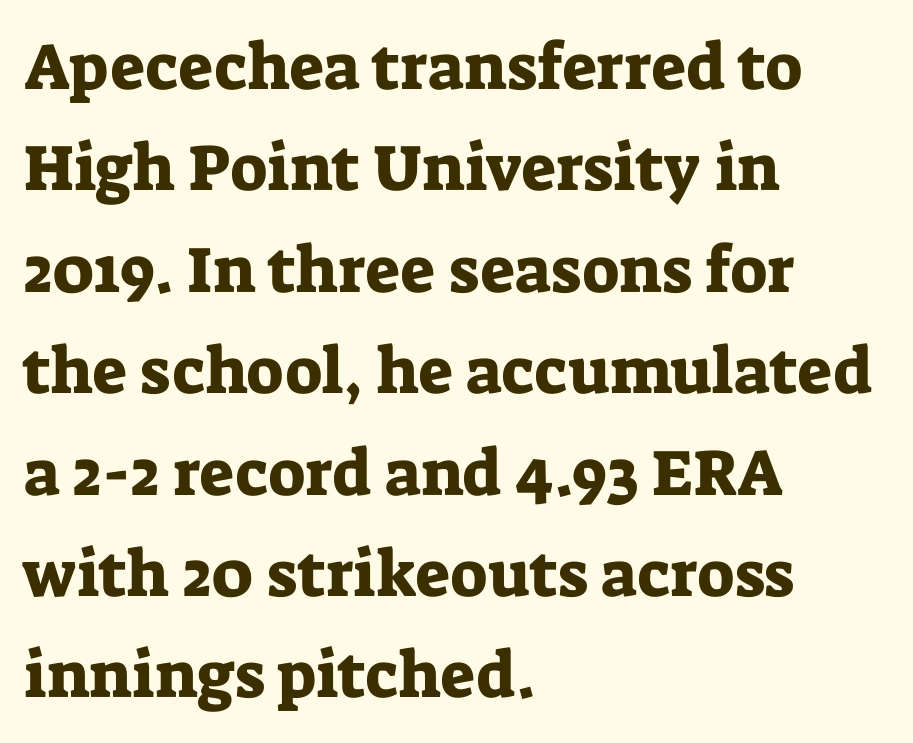
Q: Is the text italic (slanted)? A: No, it is upright.
Q: Is the typeface a serif or a sans-serif typeface? A: Serif.
Q: Is the text underlined? A: No.
Q: How is the paragraph aligned? A: Left-aligned.
Q: Is the spacing between letters normal or unusually wide? A: Normal.
Q: Is the spacing between lines tight, normal or loose? A: Normal.
Q: Width (condensed, normal, or wide)? A: Normal.
Q: Stroke contrast? A: Low.
Q: x-height? A: Medium.
Q: Monospaced? A: No.
